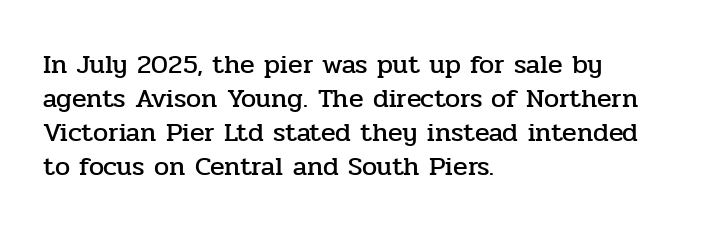
{"italic": "no", "underline": "no", "align": "left", "line_spacing": "normal", "line_spacing_ratio": 1.26, "letter_spacing": "normal", "letter_spacing_em": 0.0, "glyph_px": 27}
